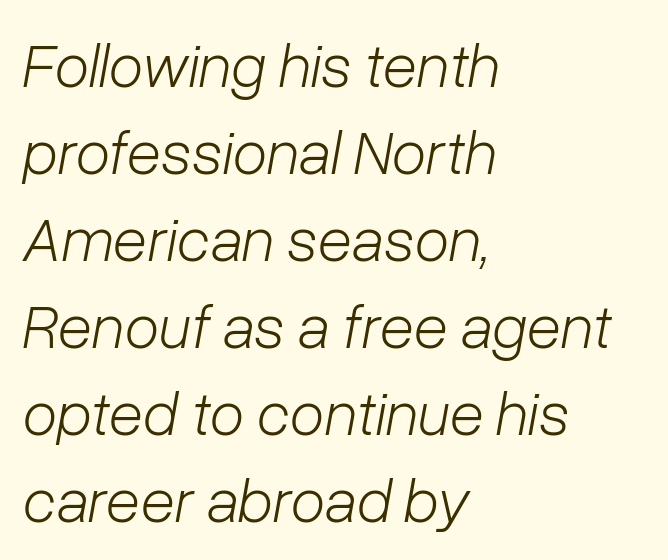
Check under the words: just untouched page. The compositor pushed each line to the left boundary. The face used here is rendered with its standard letterfit. Tall strokes in this sample are angled rather than plumb. Weight: regular or lighter. The rows are spaced the way most documents space them.
